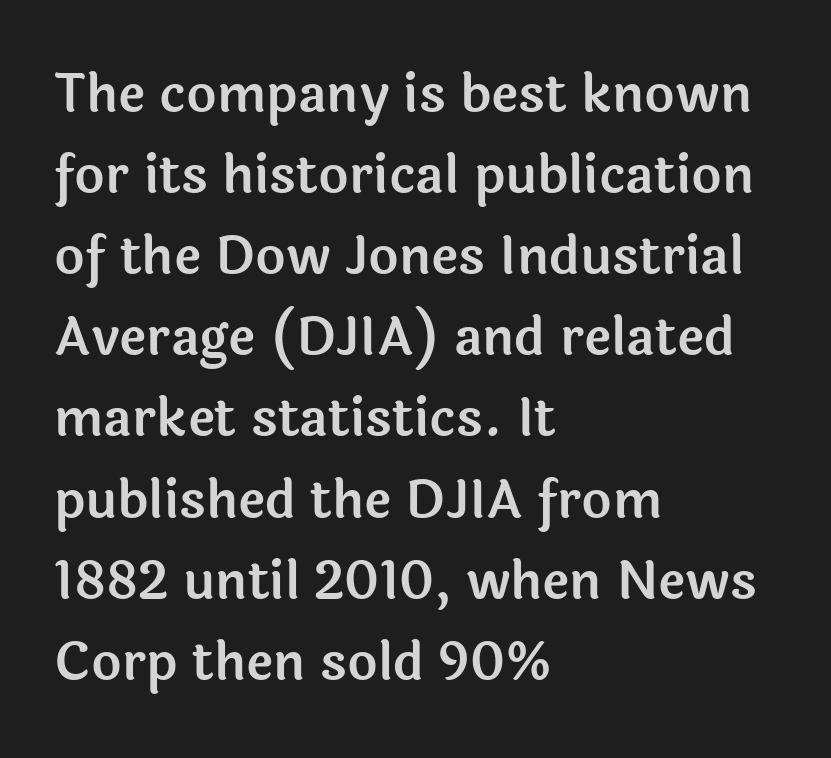
The image shows 52 px sans-serif type, upright; set left-aligned, normal line spacing (1.56x), normal letter spacing, not underlined; a medium x-height.
